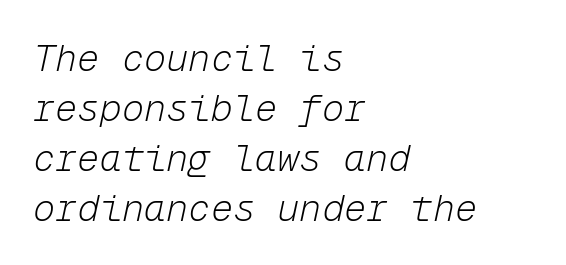
The image shows 37 px light type, italic (leaning right), monospaced; set left-aligned, normal line spacing (1.35x), normal letter spacing, not underlined; low stroke contrast and a medium x-height.
